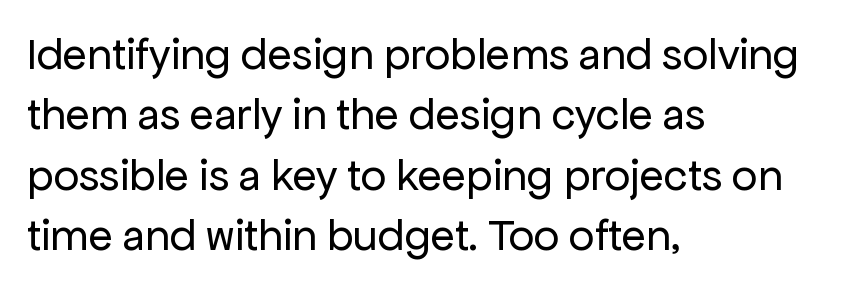
The image shows 45 px regular-weight sans-serif type, upright; set left-aligned, normal line spacing (1.34x), normal letter spacing, not underlined; low stroke contrast and a medium x-height.
